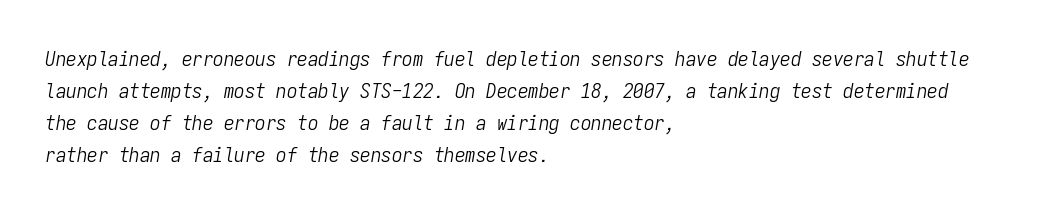
Q: Is the text bold? A: No.
Q: Is the text italic (slanted)? A: Yes, it leans right by about 9 degrees.
Q: Is the text underlined? A: No.
Q: How is the paragraph aligned? A: Left-aligned.
Q: Is the spacing between letters normal or unusually wide? A: Normal.
Q: Is the spacing between lines tight, normal or loose? A: Normal.
